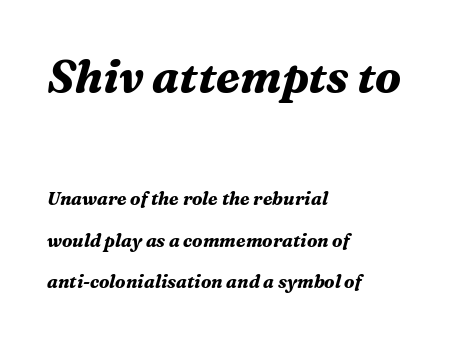
The rendering shows small feet on the letterforms — a serif design. The face used here appears at its bigger size in the upper chunk. No extra tracking has been applied to these lines. Tall strokes in this sample are angled rather than plumb. Is the type bold? Yes — the strokes are clearly thick and heavy. The lines are quadded left.
